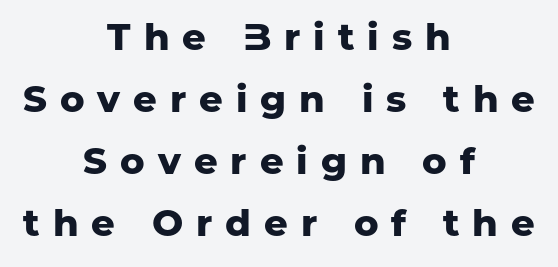
Q: Is the text bold? A: Yes.
Q: Is the text italic (slanted)? A: No, it is upright.
Q: Is the typeface a serif or a sans-serif typeface? A: Sans-serif.
Q: Is the text underlined? A: No.
Q: How is the paragraph aligned? A: Centered.
Q: Is the spacing between letters normal or unusually wide? A: Unusually wide.
Q: Is the spacing between lines tight, normal or loose? A: Normal.
Q: Width (condensed, normal, or wide)? A: Normal.
Q: Stroke contrast? A: Low.
Q: x-height? A: Medium.
Q: Monospaced? A: No.
